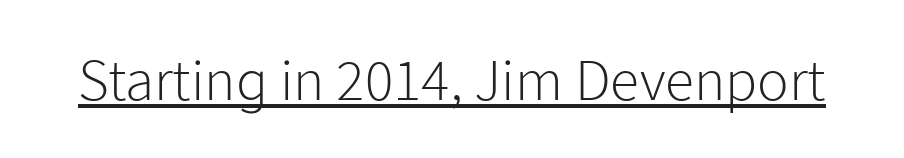
Vertical stems look standard width or narrower in stroke. Character widths vary here, with narrow letters taking less room than wide ones. Upright lettering throughout. You can see a thin bar hugging the bottom of the glyphs. Classification — sans serif.
